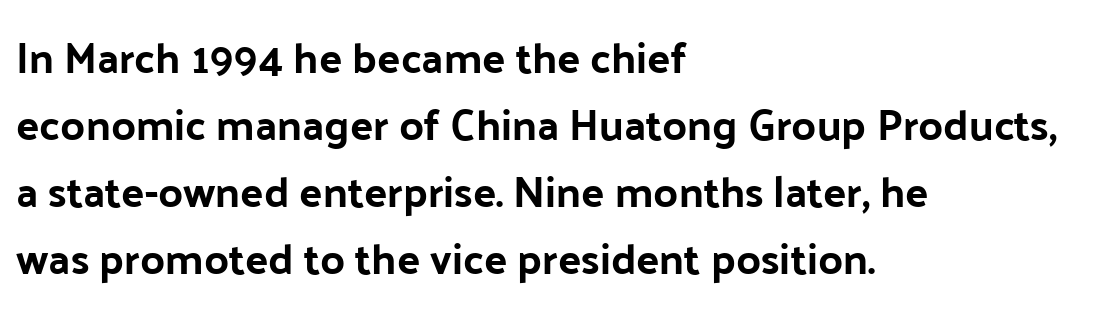
Q: Is the text bold? A: Yes.
Q: Is the text italic (slanted)? A: No, it is upright.
Q: Is the typeface a serif or a sans-serif typeface? A: Sans-serif.
Q: Is the text underlined? A: No.
Q: How is the paragraph aligned? A: Left-aligned.
Q: Is the spacing between letters normal or unusually wide? A: Normal.
Q: Is the spacing between lines tight, normal or loose? A: Normal.
Q: Width (condensed, normal, or wide)? A: Normal.
Q: Stroke contrast? A: Low.
Q: x-height? A: Medium.
Q: Monospaced? A: No.
